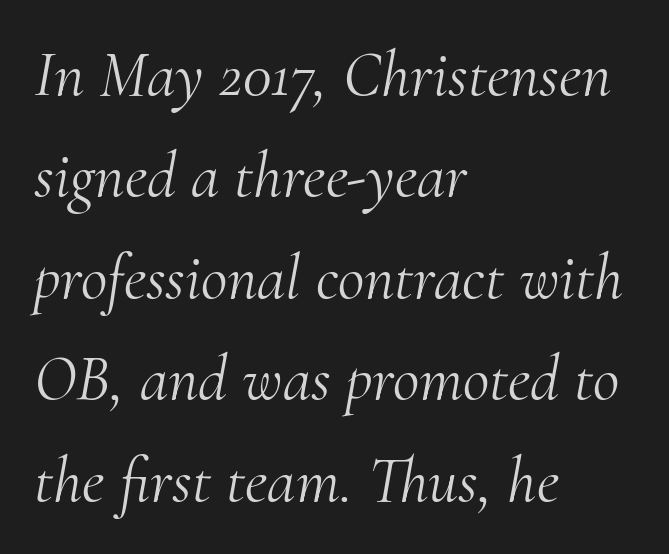
{"serif": "yes", "italic": "yes", "lean": "right", "slant_degrees": 10, "bold": "no", "weight": "light", "width": "normal", "stroke_contrast": "medium", "x_height": "small", "monospaced": "no", "underline": "no", "align": "left", "line_spacing": "normal", "line_spacing_ratio": 1.56, "letter_spacing": "normal", "letter_spacing_em": 0.0, "glyph_px": 65}
